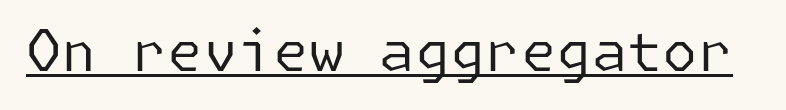
Q: Is the text bold? A: No.
Q: Is the text italic (slanted)? A: No, it is upright.
Q: Is the typeface a serif or a sans-serif typeface? A: Sans-serif.
Q: Is the text underlined? A: Yes.
Q: Is the spacing between letters normal or unusually wide? A: Normal.
Q: Width (condensed, normal, or wide)? A: Normal.
Q: Stroke contrast? A: Low.
Q: x-height? A: Medium.
